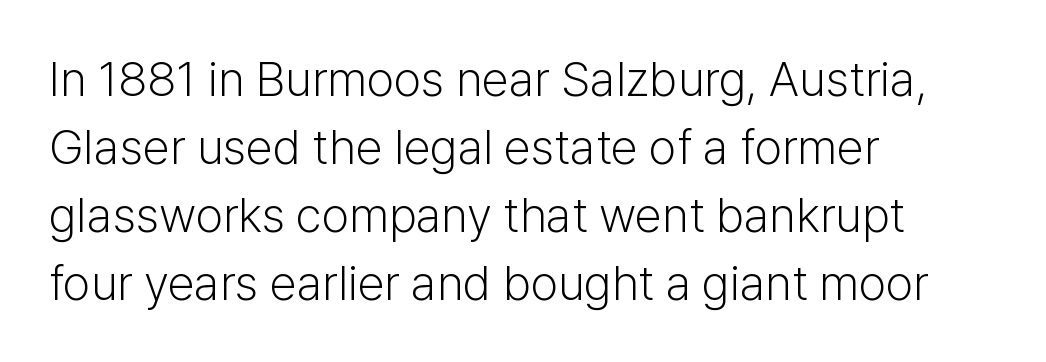
{"serif": "no", "italic": "no", "bold": "no", "weight": "light", "width": "normal", "stroke_contrast": "low", "x_height": "medium", "monospaced": "no", "underline": "no", "align": "left", "line_spacing": "normal", "line_spacing_ratio": 1.39, "letter_spacing": "normal", "letter_spacing_em": 0.0, "glyph_px": 49}
